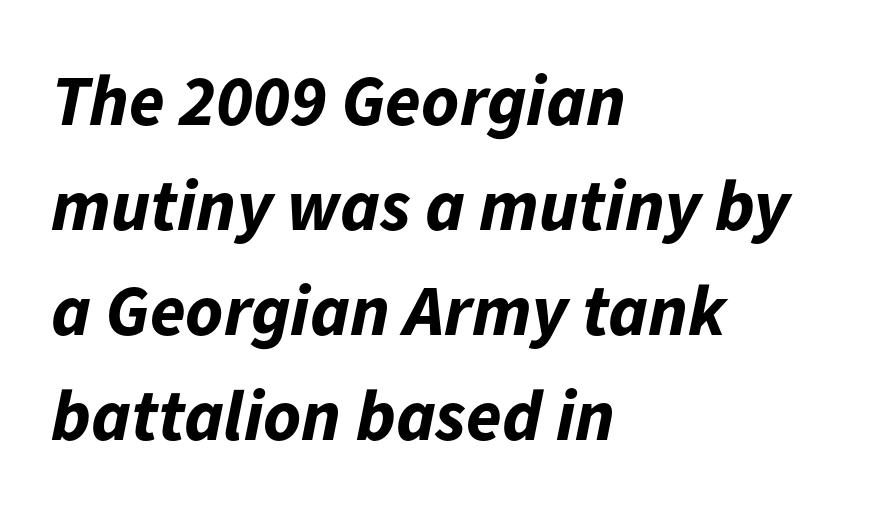
The image shows 72 px bold type, italic (leaning right); set left-aligned, normal line spacing (1.46x), normal letter spacing, not underlined; low stroke contrast and a medium x-height.
